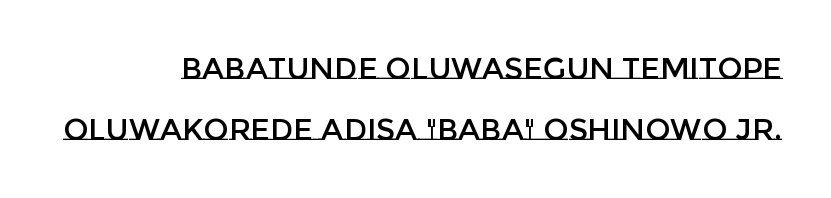
Inter-character spacing is left at the font's built-in metrics. This sample trades compactness for vertical openness between lines. Quick note: underline off. Spacing verdict: proportional, widths tailored to each character.
